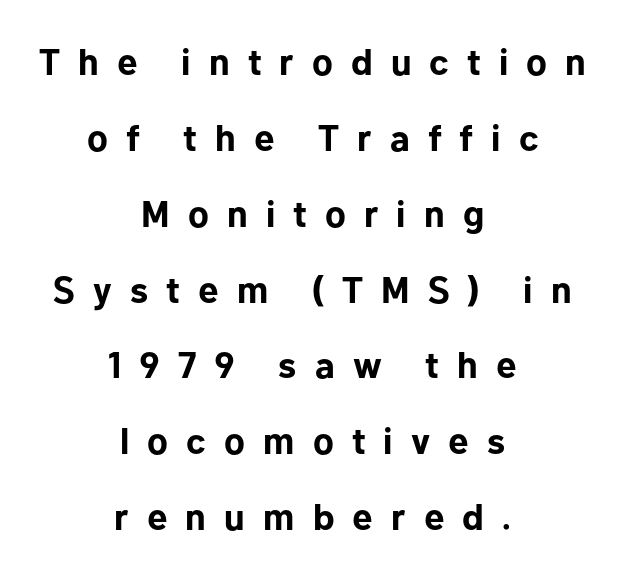
The image shows 37 px bold sans-serif type, upright; set centered, loose line spacing (2.05x), unusually wide letter spacing (+0.49 em), not underlined; low stroke contrast and a medium x-height.
